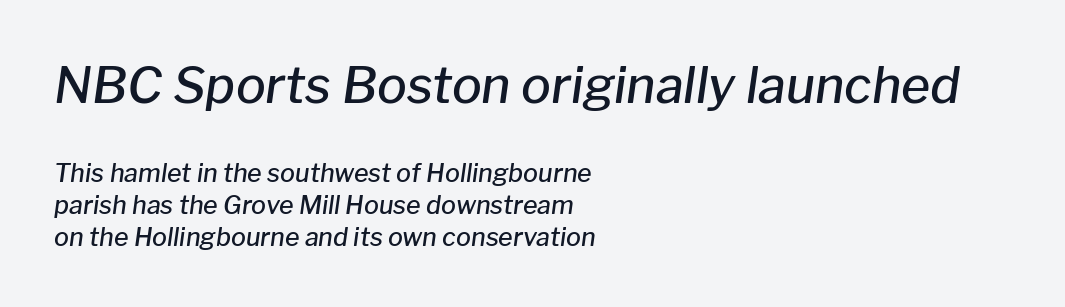
Q: Is the text bold? A: Semi-bold.
Q: Is the text italic (slanted)? A: Yes, it leans right by about 8 degrees.
Q: Is the text underlined? A: No.
Q: How is the paragraph aligned? A: Left-aligned.
Q: Is the spacing between letters normal or unusually wide? A: Normal.
Q: Is the spacing between lines tight, normal or loose? A: Normal.
Q: Which block of text is set in a larger size, the first (top) or the second (bottom)? A: The first (top) one.
Q: Width (condensed, normal, or wide)? A: Normal.
Q: Stroke contrast? A: Low.
Q: x-height? A: Medium.
Q: Monospaced? A: No.
